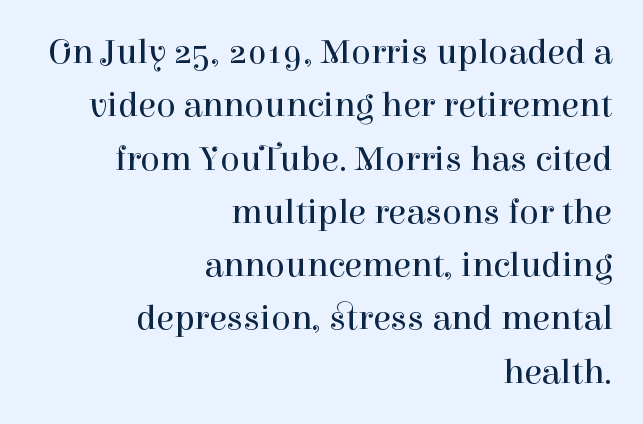
{"serif": "yes", "italic": "no", "bold": "no", "weight": "regular", "width": "normal", "stroke_contrast": "high", "x_height": "medium", "monospaced": "no", "underline": "no", "align": "right", "line_spacing": "normal", "line_spacing_ratio": 1.48, "letter_spacing": "normal", "letter_spacing_em": 0.0, "glyph_px": 36}
